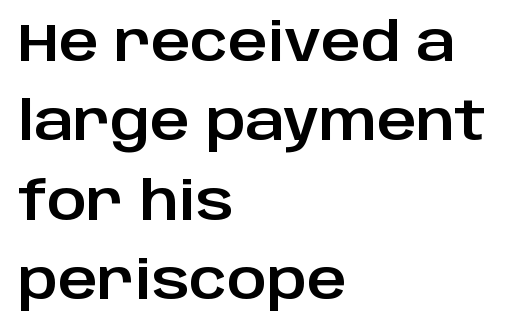
Q: Is the text italic (slanted)? A: No, it is upright.
Q: Is the typeface a serif or a sans-serif typeface? A: Sans-serif.
Q: Is the text underlined? A: No.
Q: How is the paragraph aligned? A: Left-aligned.
Q: Is the spacing between letters normal or unusually wide? A: Normal.
Q: Is the spacing between lines tight, normal or loose? A: Normal.
Q: Width (condensed, normal, or wide)? A: Normal.
Q: Stroke contrast? A: Low.
Q: x-height? A: Large.
Q: Monospaced? A: No.
